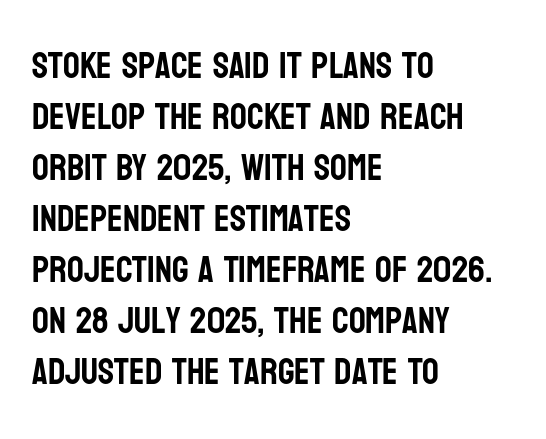
Every character sits straight up, as roman type does. Each row of text sits above clean, open space. The glyphs in this specimen are sans serif. Notice how the passage keeps a crisp vertical edge on the left only.
